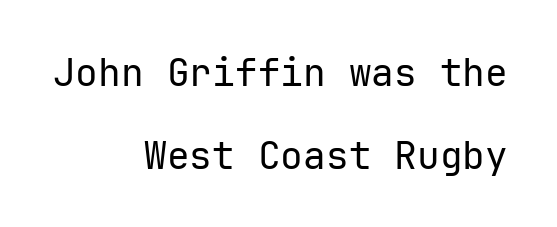
The image shows 38 px regular-weight sans-serif type, upright; set right-aligned, loose line spacing (2.19x), normal letter spacing, not underlined; low stroke contrast and a medium x-height.
